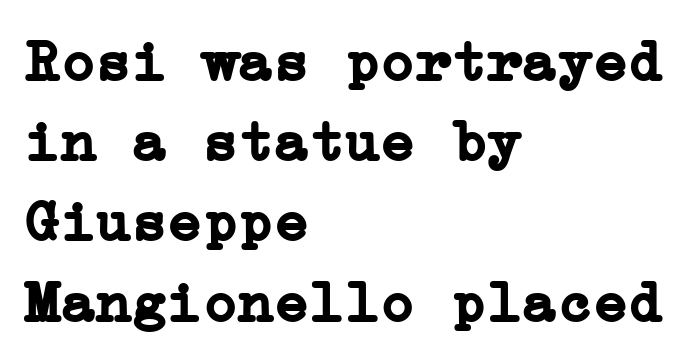
Examine the stroke ends and you'll spot serifs. A normal amount of white space separates one row of letters from the next. Leftover space on each line is placed entirely after the last word. Italic? Not at all — the glyphs are vertical.
